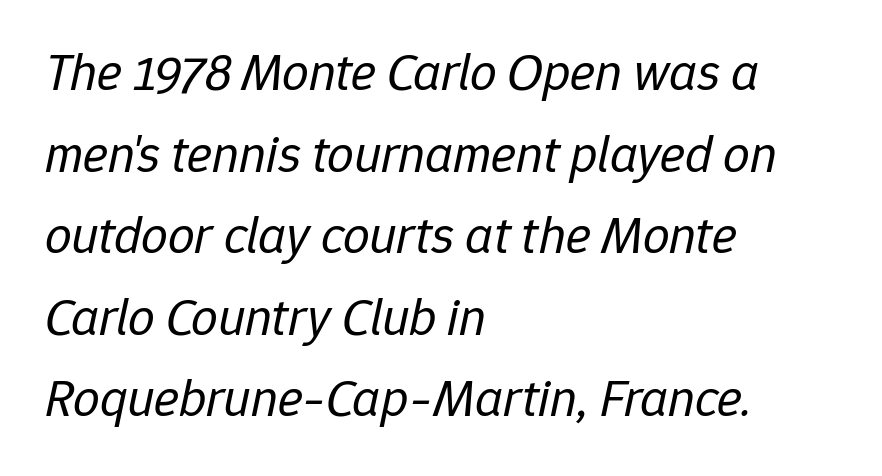
Nothing unusual about the tracking: characters are spaced as the font intends. This reads as an unemphasized weight, regular at the heaviest. The face used here has a pronounced slope to its letters. Proportional: the letters do not fall into vertical columns. Reading down the block, your eye returns to a fixed left position each line.
